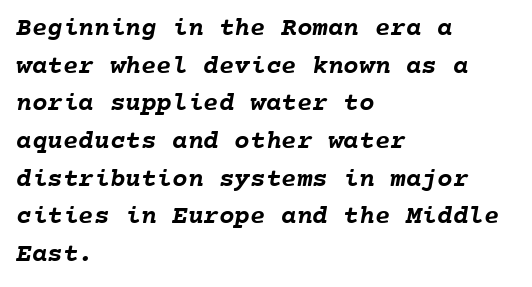
Q: Is the text bold? A: Yes.
Q: Is the text underlined? A: No.
Q: How is the paragraph aligned? A: Left-aligned.
Q: Is the spacing between letters normal or unusually wide? A: Normal.
Q: Is the spacing between lines tight, normal or loose? A: Normal.
